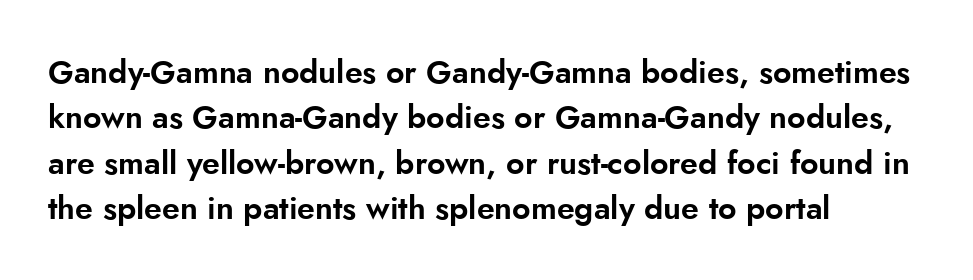
Q: Is the text italic (slanted)? A: No, it is upright.
Q: Is the typeface a serif or a sans-serif typeface? A: Sans-serif.
Q: Is the text underlined? A: No.
Q: How is the paragraph aligned? A: Left-aligned.
Q: Is the spacing between letters normal or unusually wide? A: Normal.
Q: Is the spacing between lines tight, normal or loose? A: Normal.
Q: Width (condensed, normal, or wide)? A: Normal.
Q: Stroke contrast? A: Low.
Q: x-height? A: Small.
Q: Monospaced? A: No.
